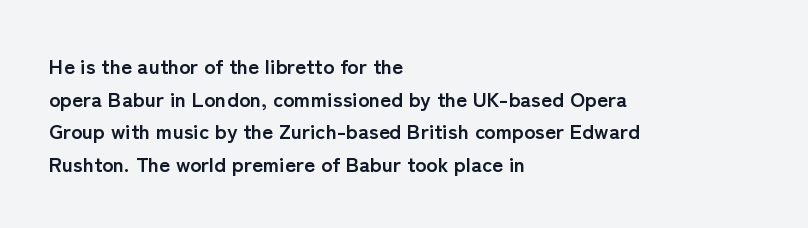
The image shows 21 px bold type, upright; set left-aligned, normal line spacing (1.55x), normal letter spacing, not underlined.
